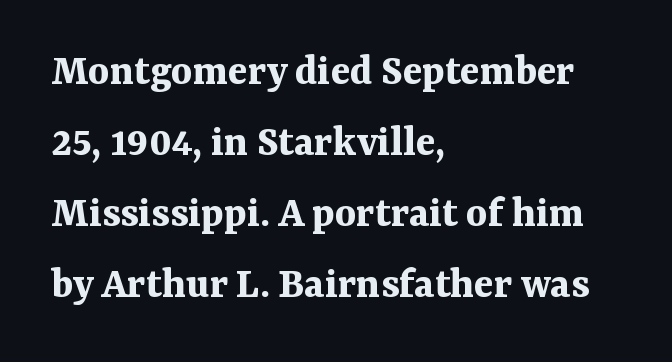
Q: Is the text bold? A: Yes.
Q: Is the text italic (slanted)? A: No, it is upright.
Q: Is the typeface a serif or a sans-serif typeface? A: Serif.
Q: Is the text underlined? A: No.
Q: How is the paragraph aligned? A: Left-aligned.
Q: Is the spacing between letters normal or unusually wide? A: Normal.
Q: Is the spacing between lines tight, normal or loose? A: Normal.
Q: Width (condensed, normal, or wide)? A: Normal.
Q: Stroke contrast? A: Medium.
Q: x-height? A: Medium.
Q: Monospaced? A: No.
